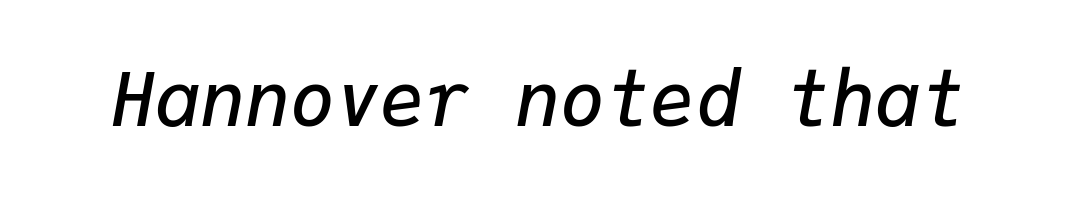
Q: Is the text bold? A: Semi-bold.
Q: Is the text italic (slanted)? A: Yes, it leans right by about 9 degrees.
Q: Is the text underlined? A: No.
Q: Is the spacing between letters normal or unusually wide? A: Normal.
Q: Width (condensed, normal, or wide)? A: Normal.
Q: Stroke contrast? A: Low.
Q: x-height? A: Medium.
Q: Monospaced? A: Yes.
